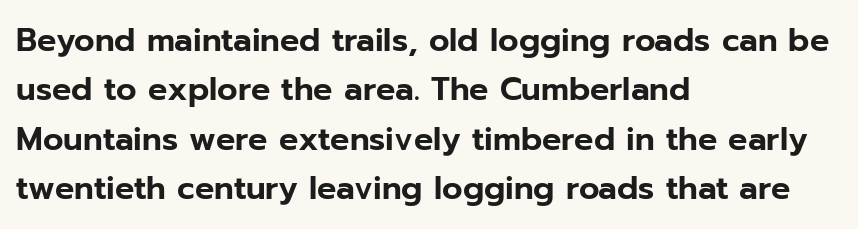
Q: Is the text italic (slanted)? A: No, it is upright.
Q: Is the typeface a serif or a sans-serif typeface? A: Sans-serif.
Q: Is the text underlined? A: No.
Q: How is the paragraph aligned? A: Left-aligned.
Q: Is the spacing between letters normal or unusually wide? A: Normal.
Q: Is the spacing between lines tight, normal or loose? A: Normal.
Q: Width (condensed, normal, or wide)? A: Normal.
Q: Stroke contrast? A: Low.
Q: x-height? A: Medium.
Q: Monospaced? A: No.
